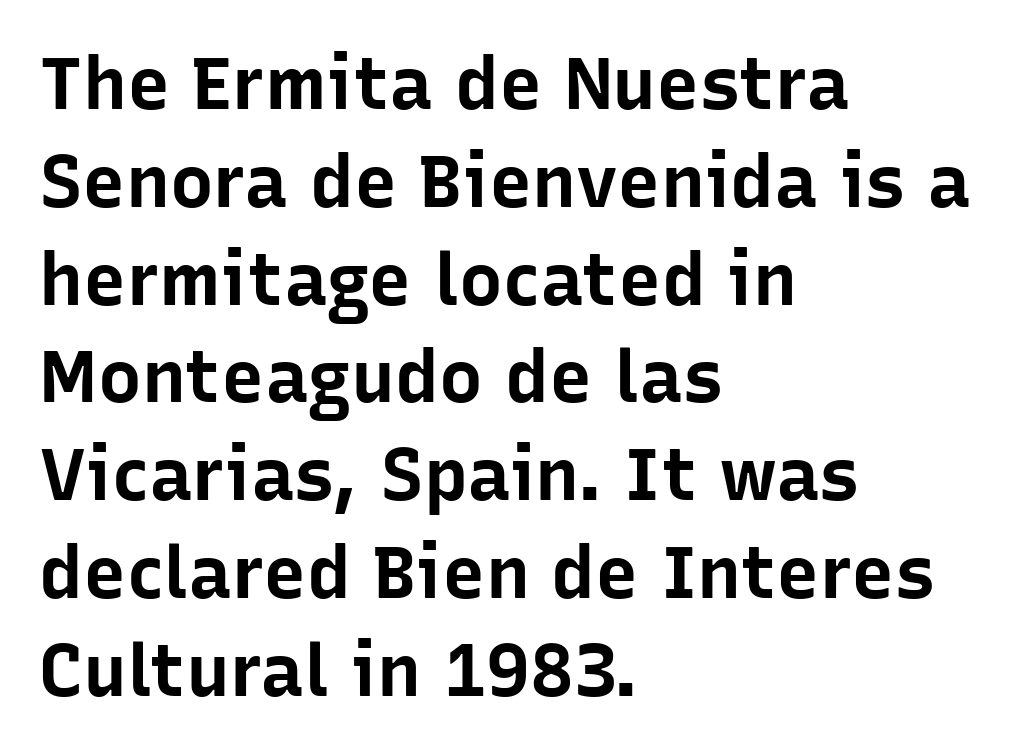
The image shows 73 px bold sans-serif type, upright; set left-aligned, normal line spacing (1.34x), normal letter spacing, not underlined; low stroke contrast and a medium x-height.
